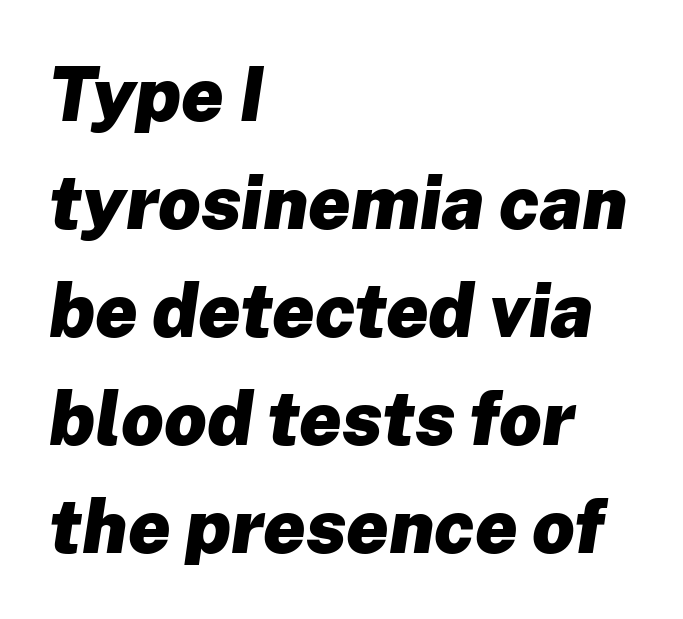
Observe the ordinary spacing: letters are neighbours, not strangers. This block has exactly the height ordinary leading produces. Bare-footed words on every line. In terms of posture, this sample is oblique. Typesetter's note: full bold, strokes at maximum text heaviness. Note the varied advance widths — an 'i' is clearly narrower than an 'm'.
